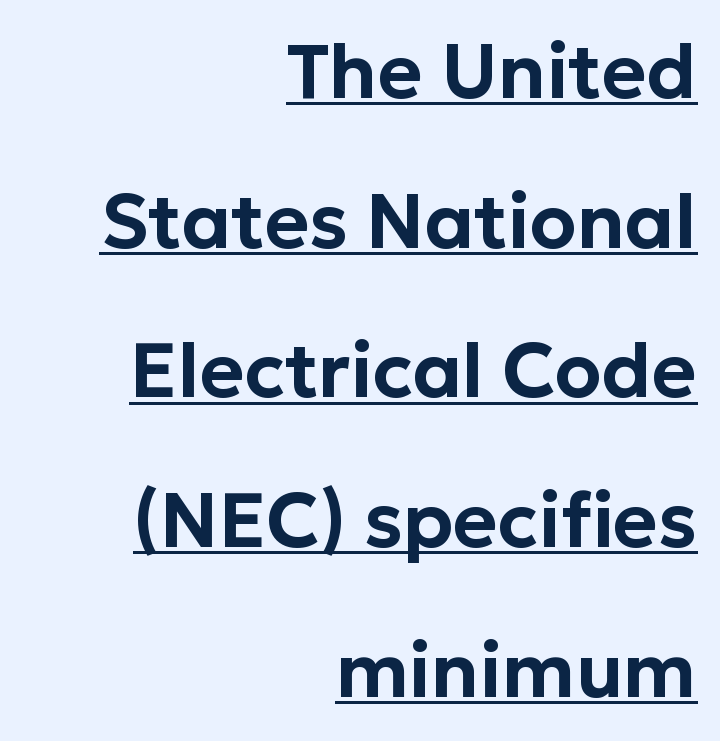
{"serif": "no", "italic": "no", "width": "normal", "stroke_contrast": "low", "x_height": "medium", "monospaced": "no", "underline": "yes", "align": "right", "line_spacing": "loose", "line_spacing_ratio": 1.97, "letter_spacing": "normal", "letter_spacing_em": 0.0, "glyph_px": 76}
